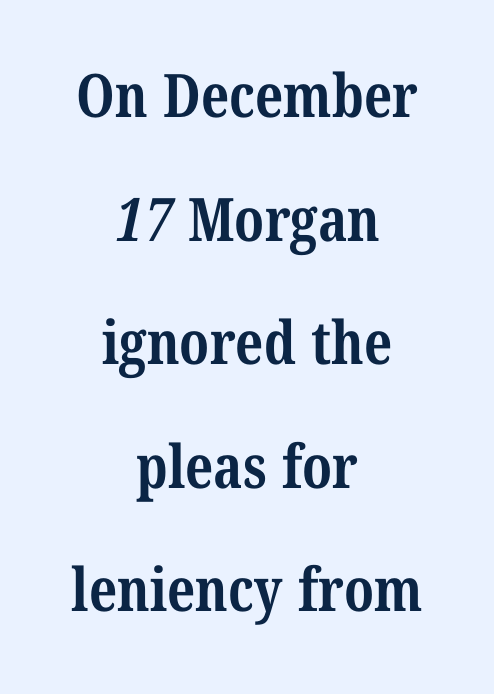
Q: Is the text bold? A: Yes.
Q: Is the typeface a serif or a sans-serif typeface? A: Serif.
Q: Is the text underlined? A: No.
Q: How is the paragraph aligned? A: Centered.
Q: Is the spacing between letters normal or unusually wide? A: Normal.
Q: Is the spacing between lines tight, normal or loose? A: Loose.
Q: Width (condensed, normal, or wide)? A: Condensed.
Q: Stroke contrast? A: Medium.
Q: x-height? A: Medium.
Q: Monospaced? A: No.
